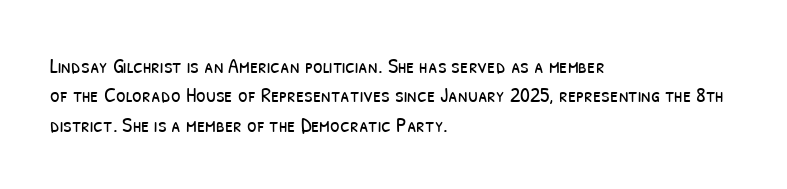
The rendering uses a moderate line-height, typical for paragraphs. Nothing heavy about these letters — not bold at all. In CSS terms this would be text-align: left. No extra tracking has been applied to these lines.
